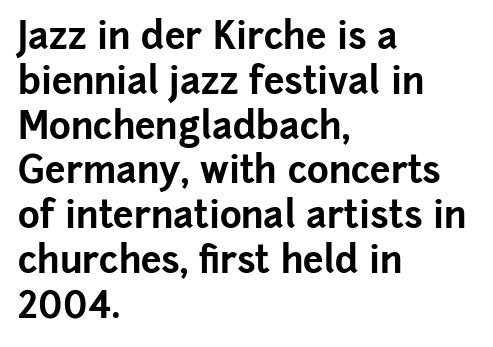
Q: Is the text bold? A: Yes.
Q: Is the text italic (slanted)? A: No, it is upright.
Q: Is the typeface a serif or a sans-serif typeface? A: Sans-serif.
Q: Is the text underlined? A: No.
Q: How is the paragraph aligned? A: Left-aligned.
Q: Is the spacing between letters normal or unusually wide? A: Normal.
Q: Width (condensed, normal, or wide)? A: Normal.
Q: Stroke contrast? A: Low.
Q: x-height? A: Medium.
Q: Monospaced? A: No.
